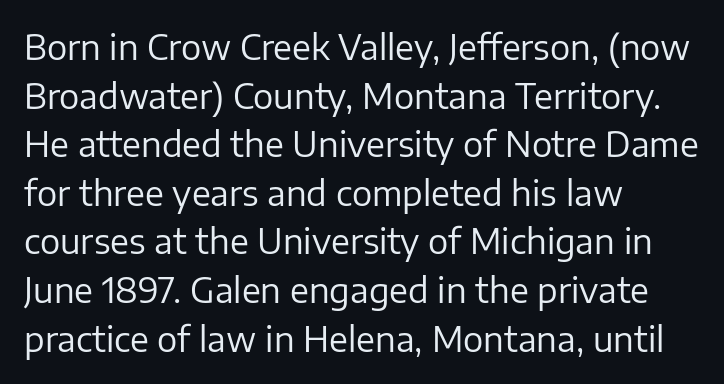
{"serif": "no", "italic": "no", "bold": "no", "weight": "regular", "width": "normal", "stroke_contrast": "low", "x_height": "medium", "monospaced": "no", "underline": "no", "align": "left", "line_spacing": "normal", "line_spacing_ratio": 1.43, "letter_spacing": "normal", "letter_spacing_em": 0.0, "glyph_px": 34}
